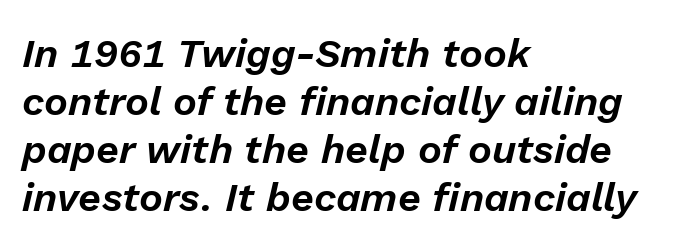
Q: Is the text italic (slanted)? A: Yes, it leans right by about 13 degrees.
Q: Is the text underlined? A: No.
Q: How is the paragraph aligned? A: Left-aligned.
Q: Is the spacing between letters normal or unusually wide? A: Normal.
Q: Width (condensed, normal, or wide)? A: Normal.
Q: Stroke contrast? A: Low.
Q: x-height? A: Medium.
Q: Monospaced? A: No.
